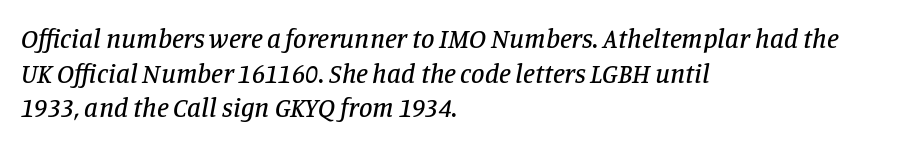
Q: Is the text italic (slanted)? A: Yes, it leans right by about 11 degrees.
Q: Is the text underlined? A: No.
Q: How is the paragraph aligned? A: Left-aligned.
Q: Is the spacing between letters normal or unusually wide? A: Normal.
Q: Is the spacing between lines tight, normal or loose? A: Normal.
